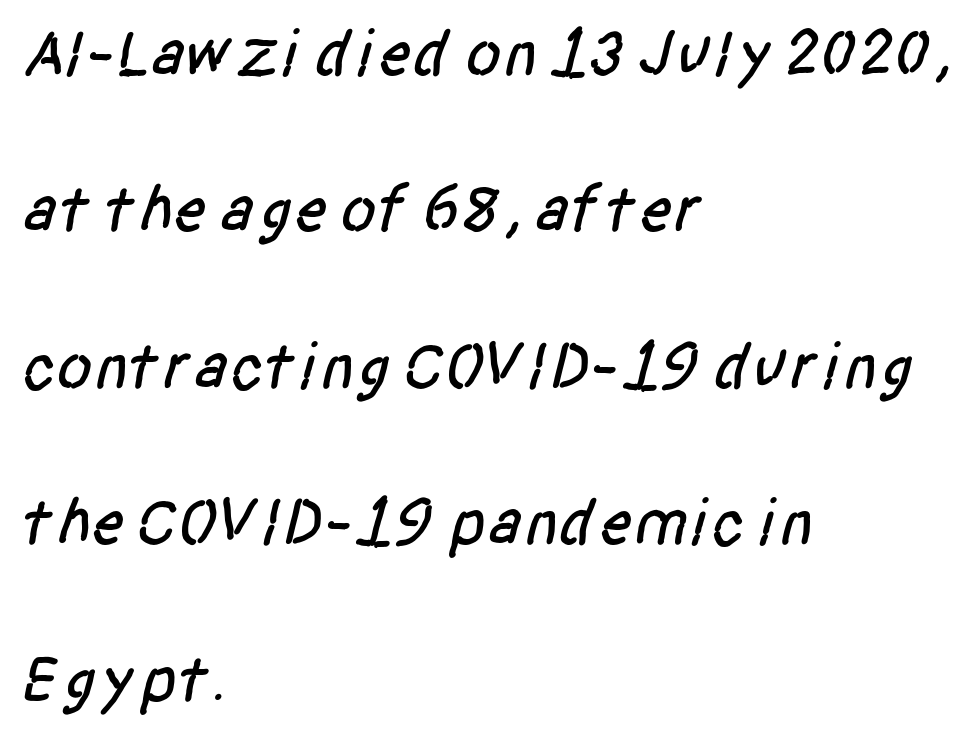
{"serif": "no", "width": "condensed", "stroke_contrast": "low", "x_height": "large", "monospaced": "no", "underline": "no", "align": "left", "line_spacing": "loose", "line_spacing_ratio": 2.37, "letter_spacing": "normal", "letter_spacing_em": 0.0, "glyph_px": 66}
